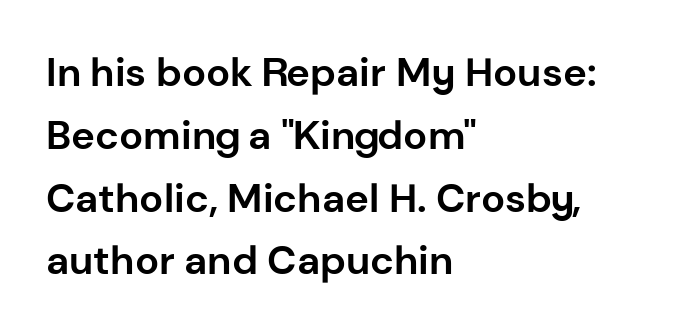
{"serif": "no", "italic": "no", "bold": "yes", "weight": "bold", "width": "normal", "stroke_contrast": "low", "x_height": "medium", "monospaced": "no", "underline": "no", "align": "left", "line_spacing": "normal", "line_spacing_ratio": 1.57, "letter_spacing": "normal", "letter_spacing_em": 0.0, "glyph_px": 40}
